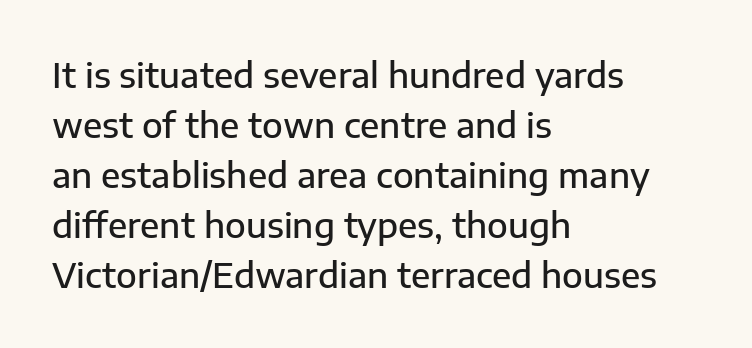
The image shows 34 px semibold sans-serif type, upright; set left-aligned, normal line spacing (1.47x), normal letter spacing, not underlined; low stroke contrast and a medium x-height.
